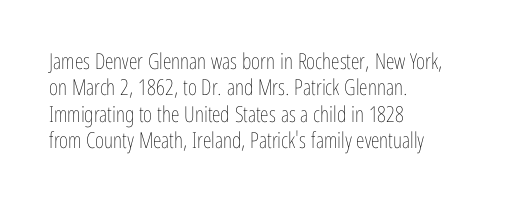
Q: Is the text bold? A: No.
Q: Is the text italic (slanted)? A: No, it is upright.
Q: Is the text underlined? A: No.
Q: How is the paragraph aligned? A: Left-aligned.
Q: Is the spacing between letters normal or unusually wide? A: Normal.
